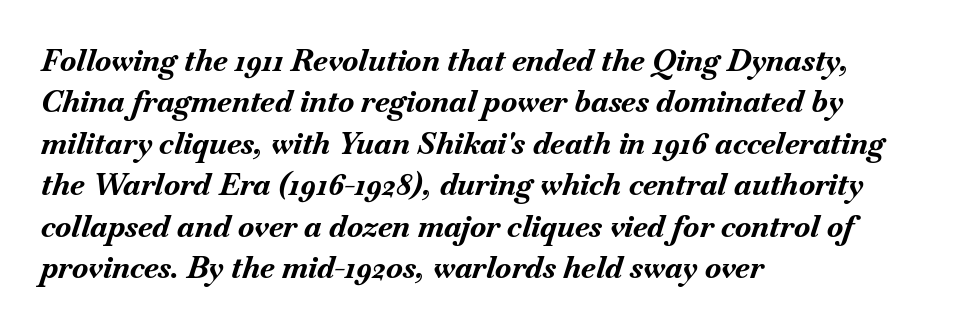
Q: Is the text bold? A: Yes.
Q: Is the text italic (slanted)? A: Yes, it leans right by about 18 degrees.
Q: Is the text underlined? A: No.
Q: How is the paragraph aligned? A: Left-aligned.
Q: Is the spacing between letters normal or unusually wide? A: Normal.
Q: Is the spacing between lines tight, normal or loose? A: Normal.
Q: Width (condensed, normal, or wide)? A: Normal.
Q: Stroke contrast? A: Medium.
Q: x-height? A: Small.
Q: Monospaced? A: No.
